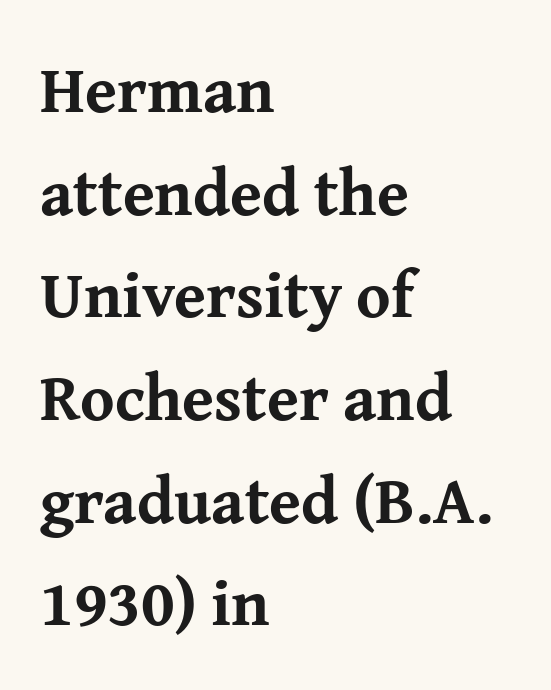
{"serif": "yes", "italic": "no", "bold": "yes", "weight": "bold", "width": "normal", "stroke_contrast": "medium", "x_height": "medium", "monospaced": "no", "underline": "no", "align": "left", "line_spacing": "normal", "line_spacing_ratio": 1.58, "letter_spacing": "normal", "letter_spacing_em": 0.0, "glyph_px": 65}
